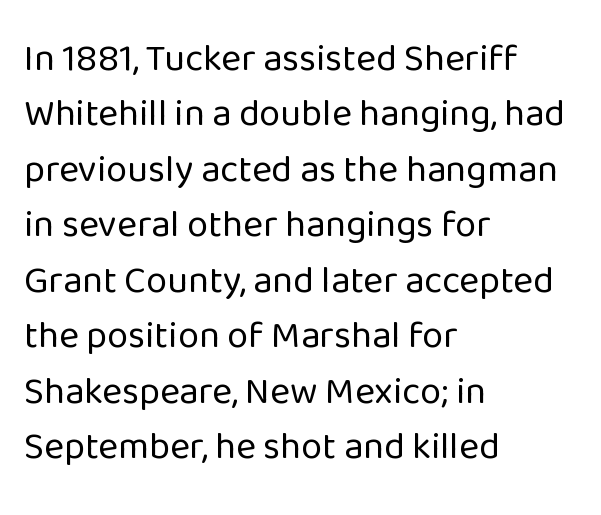
Q: Is the text bold? A: No.
Q: Is the text italic (slanted)? A: No, it is upright.
Q: Is the typeface a serif or a sans-serif typeface? A: Sans-serif.
Q: Is the text underlined? A: No.
Q: How is the paragraph aligned? A: Left-aligned.
Q: Is the spacing between letters normal or unusually wide? A: Normal.
Q: Is the spacing between lines tight, normal or loose? A: Normal.
Q: Width (condensed, normal, or wide)? A: Normal.
Q: Stroke contrast? A: Low.
Q: x-height? A: Medium.
Q: Monospaced? A: No.
